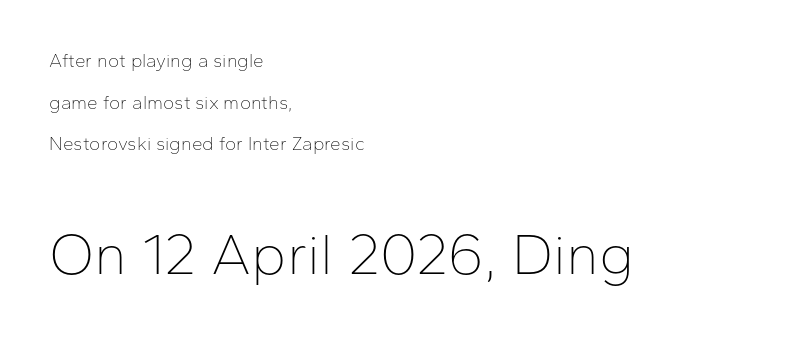
Q: Is the text bold? A: No.
Q: Is the text italic (slanted)? A: No, it is upright.
Q: Is the typeface a serif or a sans-serif typeface? A: Sans-serif.
Q: Is the text underlined? A: No.
Q: How is the paragraph aligned? A: Left-aligned.
Q: Is the spacing between letters normal or unusually wide? A: Normal.
Q: Is the spacing between lines tight, normal or loose? A: Loose.
Q: Which block of text is set in a larger size, the first (top) or the second (bottom)? A: The second (bottom) one.
Q: Width (condensed, normal, or wide)? A: Normal.
Q: Stroke contrast? A: Low.
Q: x-height? A: Medium.
Q: Monospaced? A: No.
